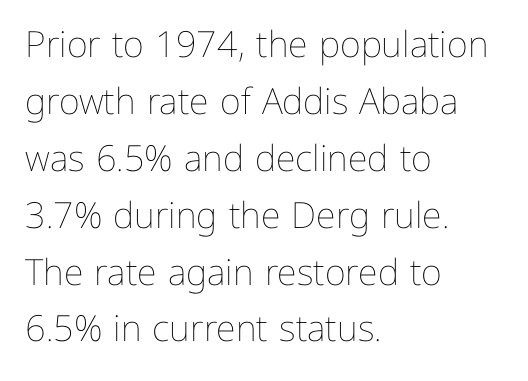
{"italic": "no", "bold": "no", "weight": "thin", "width": "normal", "stroke_contrast": "low", "x_height": "medium", "monospaced": "no", "underline": "no", "align": "left", "line_spacing": "normal", "line_spacing_ratio": 1.58, "letter_spacing": "normal", "letter_spacing_em": 0.0, "glyph_px": 36}
